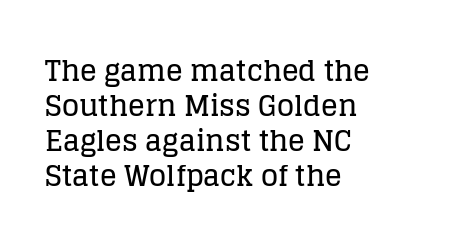
Q: Is the text italic (slanted)? A: No, it is upright.
Q: Is the typeface a serif or a sans-serif typeface? A: Serif.
Q: Is the text underlined? A: No.
Q: How is the paragraph aligned? A: Left-aligned.
Q: Is the spacing between letters normal or unusually wide? A: Normal.
Q: Is the spacing between lines tight, normal or loose? A: Normal.
Q: Width (condensed, normal, or wide)? A: Normal.
Q: Stroke contrast? A: Low.
Q: x-height? A: Large.
Q: Monospaced? A: No.
